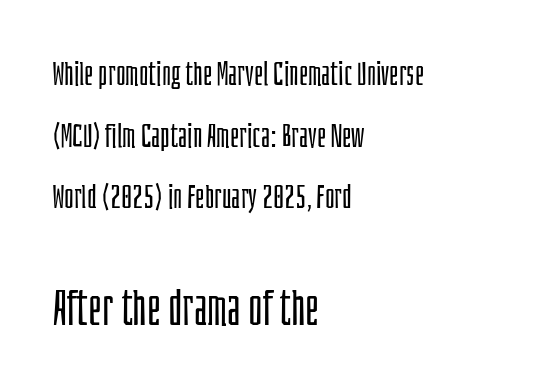
Q: Is the text bold? A: No.
Q: Is the text italic (slanted)? A: No, it is upright.
Q: Is the typeface a serif or a sans-serif typeface? A: Sans-serif.
Q: Is the text underlined? A: No.
Q: How is the paragraph aligned? A: Left-aligned.
Q: Is the spacing between letters normal or unusually wide? A: Normal.
Q: Which block of text is set in a larger size, the first (top) or the second (bottom)? A: The second (bottom) one.
Q: Width (condensed, normal, or wide)? A: Condensed.
Q: Stroke contrast? A: Low.
Q: x-height? A: Large.
Q: Monospaced? A: No.
